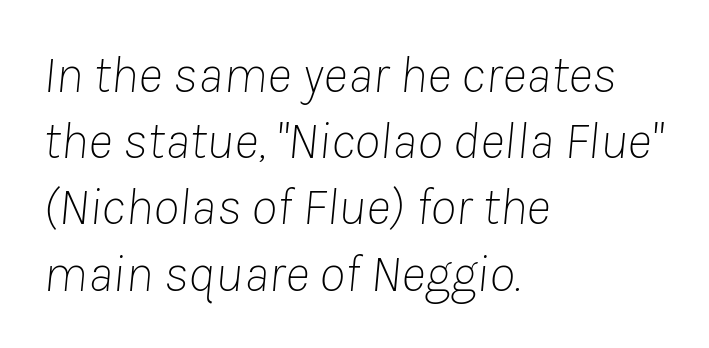
The image shows 53 px thin type, italic (leaning right); set left-aligned, normal line spacing (1.25x), normal letter spacing, not underlined; low stroke contrast and a medium x-height.
